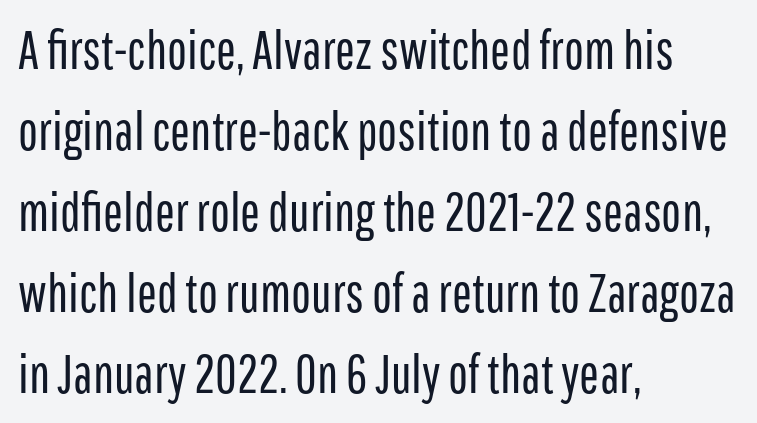
Q: Is the text bold? A: No.
Q: Is the text italic (slanted)? A: No, it is upright.
Q: Is the typeface a serif or a sans-serif typeface? A: Sans-serif.
Q: Is the text underlined? A: No.
Q: How is the paragraph aligned? A: Left-aligned.
Q: Is the spacing between letters normal or unusually wide? A: Normal.
Q: Is the spacing between lines tight, normal or loose? A: Normal.
Q: Width (condensed, normal, or wide)? A: Condensed.
Q: Stroke contrast? A: Low.
Q: x-height? A: Medium.
Q: Monospaced? A: No.
